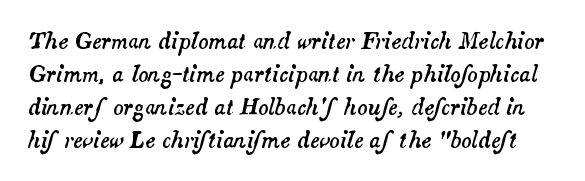
{"italic": "yes", "lean": "right", "slant_degrees": 14, "underline": "no", "line_spacing": "normal", "line_spacing_ratio": 1.57, "letter_spacing": "normal", "letter_spacing_em": 0.0, "glyph_px": 21}
